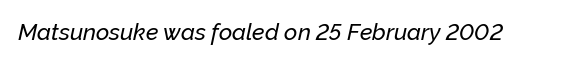
The image shows 23 px text type, italic (leaning right); set normal letter spacing, not underlined.
